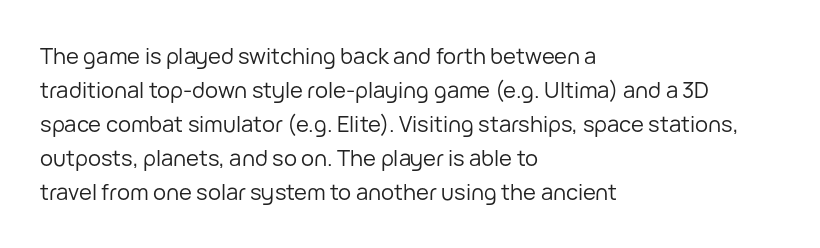
Caption: multi-line text, flush left, ragged right. Rendered with straight, roman letterforms. Beneath every word, the page is bare. Weight: not bold — regular or lighter. Nobody touched the tracking dial on this one. Vertically, the passage feels balanced, rows spaced as you'd expect.
